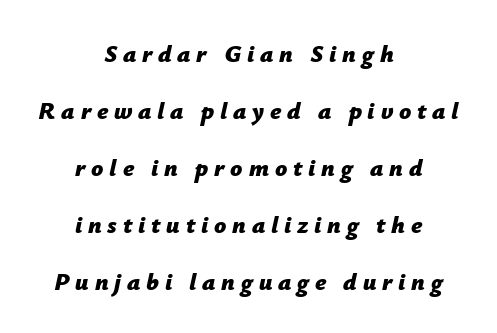
The image shows 24 px bold type, italic (leaning right); set centered, loose line spacing (2.37x), unusually wide letter spacing (+0.24 em), not underlined.
